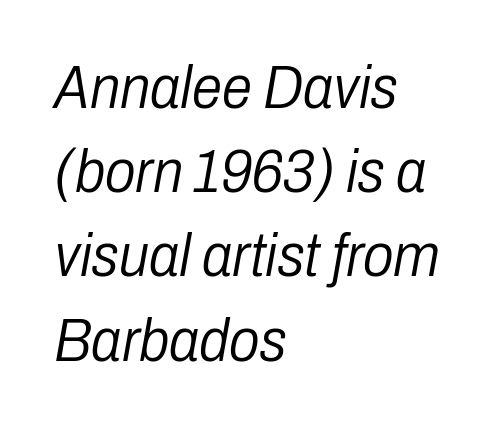
Italic? Definitely — the glyphs are oblique. These lines are rendered in a variable-pitch font. Descenders are the only things crossing below the line. Baseline-to-baseline distance is the conventional proportion of letter height. The rendering keeps characters at their native spacing. The ragged edge is on the right, which tells us the setting is flush left.
